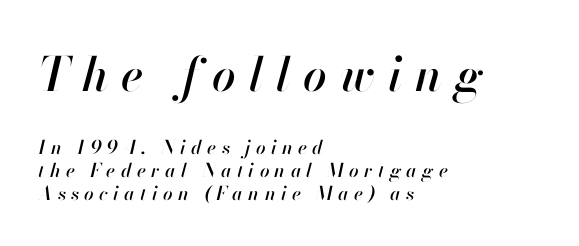
The image shows 47 px text type, italic (leaning right); set left-aligned, line spacing 1.2x, unusually wide letter spacing (+0.28 em), not underlined; the first (top) block is 2.47x larger; high stroke contrast and a small x-height.
